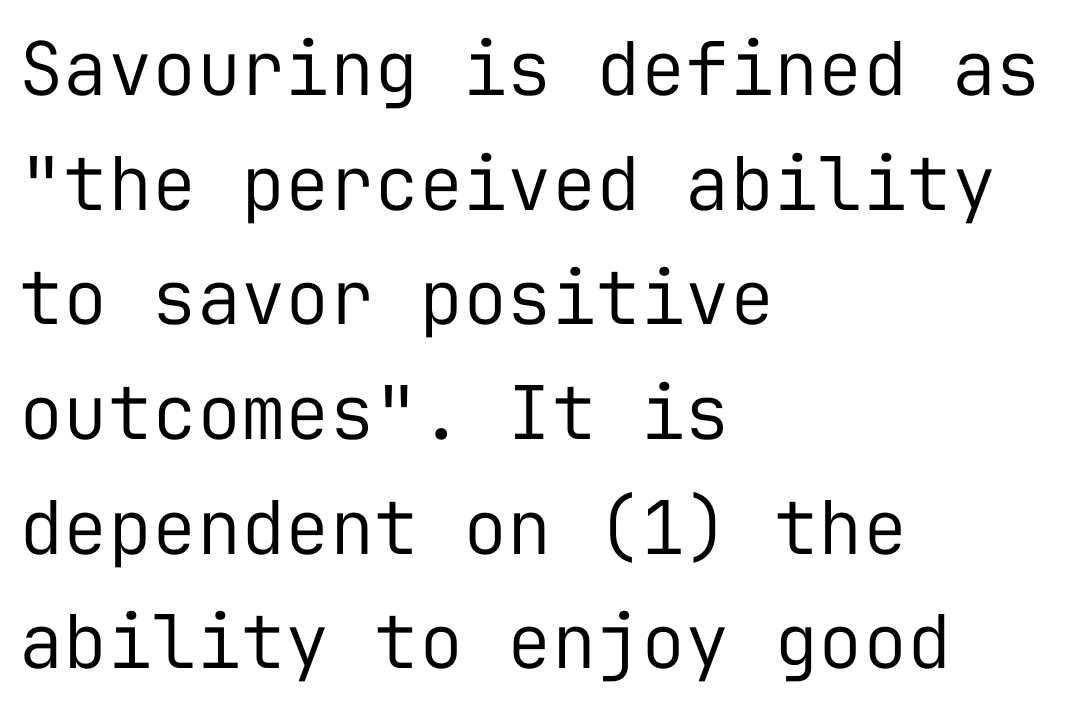
{"serif": "no", "italic": "no", "bold": "no", "weight": "regular", "width": "normal", "stroke_contrast": "low", "x_height": "medium", "monospaced": "yes", "underline": "no", "align": "left", "line_spacing": "normal", "line_spacing_ratio": 1.55, "letter_spacing": "normal", "letter_spacing_em": 0.0, "glyph_px": 74}
